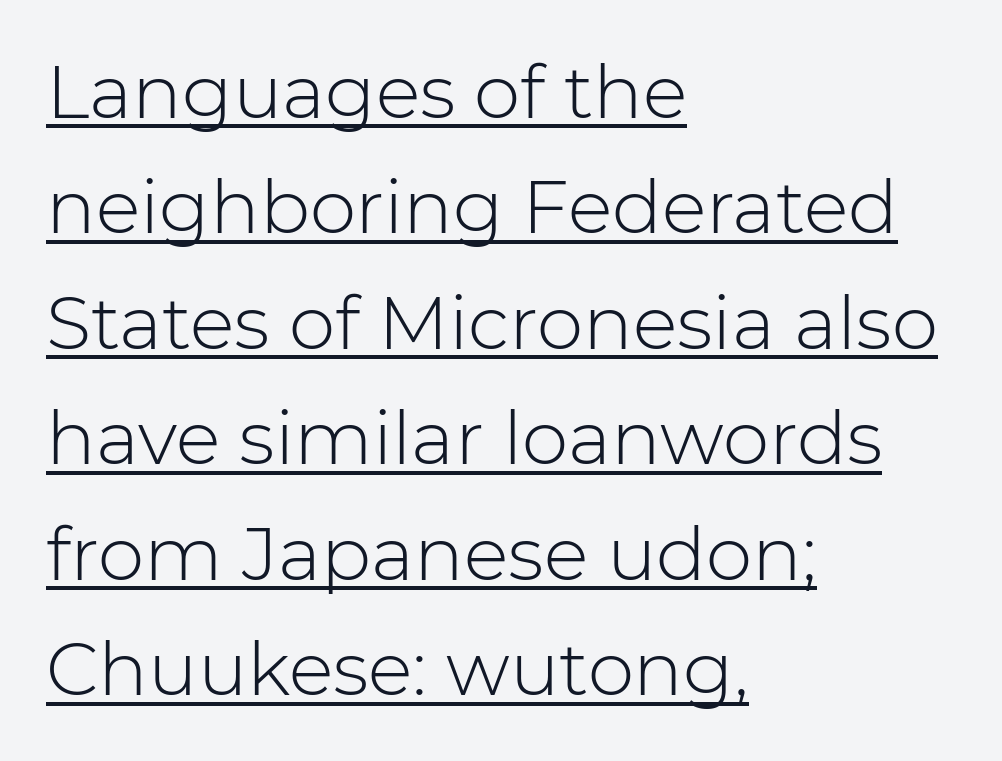
The image shows 74 px light sans-serif type, upright; set left-aligned, normal line spacing (1.56x), normal letter spacing, underlined; low stroke contrast and a medium x-height.
